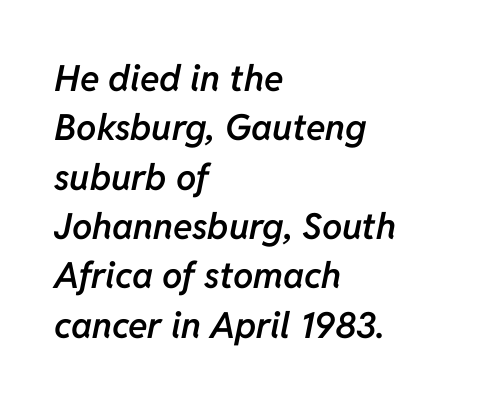
A bare baseline throughout the passage. These lines keep a tight, regular rhythm from letter to letter. Think of a printed novel: that variable character pitch is what you see here. Italic: yes, the glyphs are oblique. Short and long lines alike share a common starting point at left.
